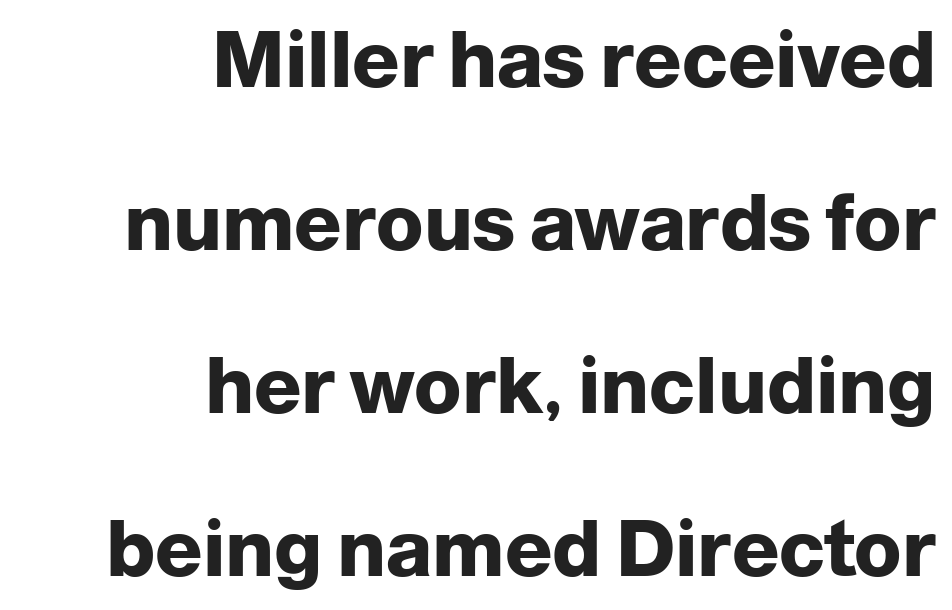
The image shows 78 px heavy sans-serif type, upright; set right-aligned, loose line spacing (2.09x), normal letter spacing, not underlined; low stroke contrast and a medium x-height.
